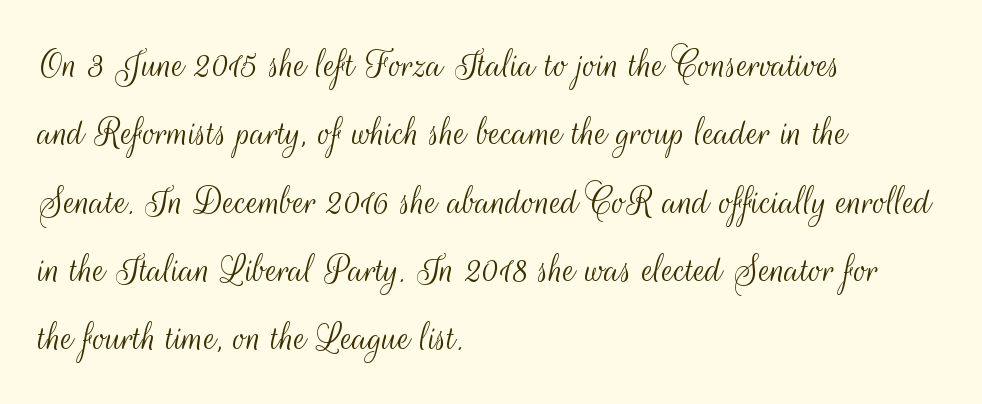
{"serif": "no", "bold": "no", "weight": "light", "width": "condensed", "stroke_contrast": "medium", "x_height": "small", "monospaced": "no", "underline": "no", "align": "left", "line_spacing": "normal", "line_spacing_ratio": 1.59, "letter_spacing": "normal", "letter_spacing_em": 0.0, "glyph_px": 43}
